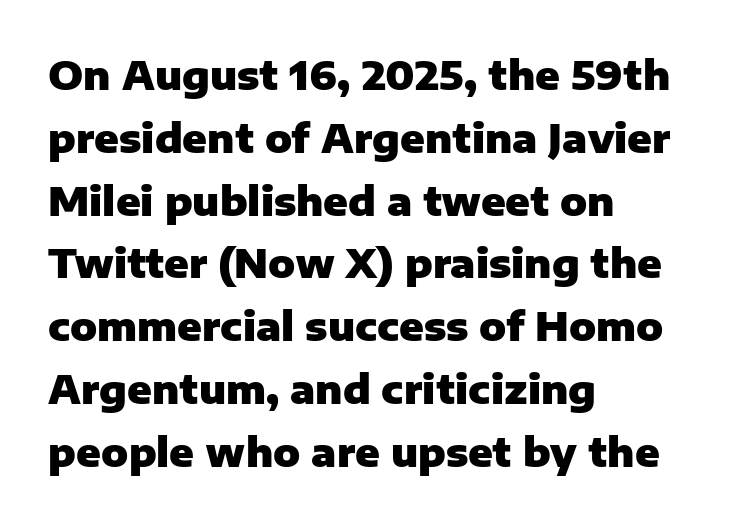
The image shows 40 px heavy sans-serif type, upright; set left-aligned, normal line spacing (1.57x), normal letter spacing, not underlined; low stroke contrast and a medium x-height.
